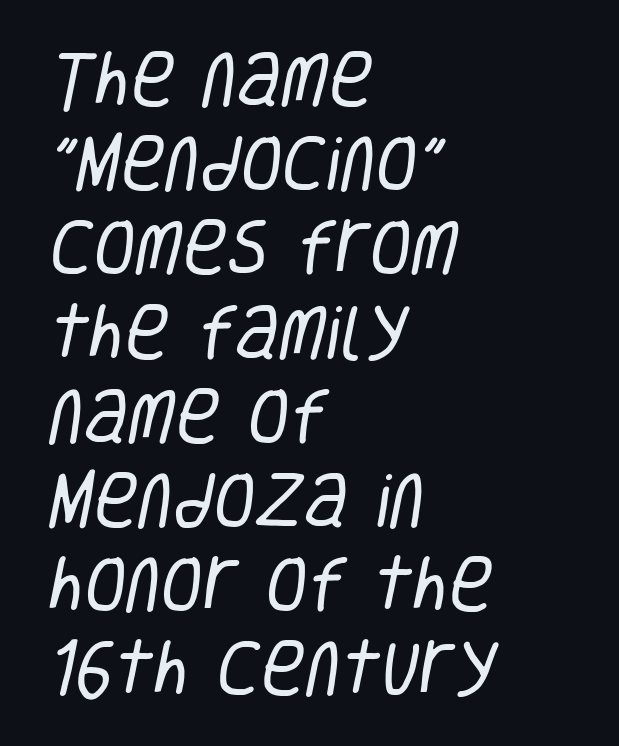
The face used here is rendered with its standard letterfit. These lines are composed in type without serifs. Lines of text with bare space underneath. Varying glyph widths throughout — classic text-font behaviour. The block of text has a typical density, with ordinary space between rows.
